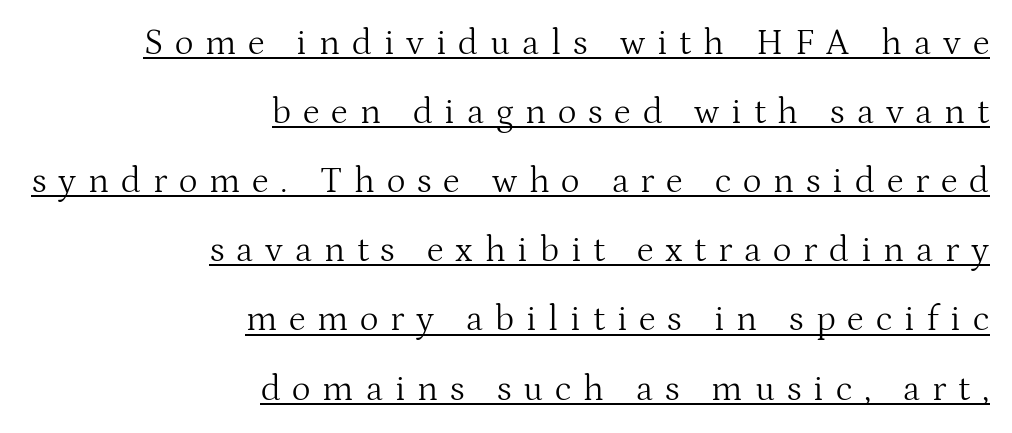
The image shows 36 px light serif type, upright; set right-aligned, loose line spacing (1.92x), unusually wide letter spacing (+0.33 em), underlined; medium stroke contrast and a medium x-height.
